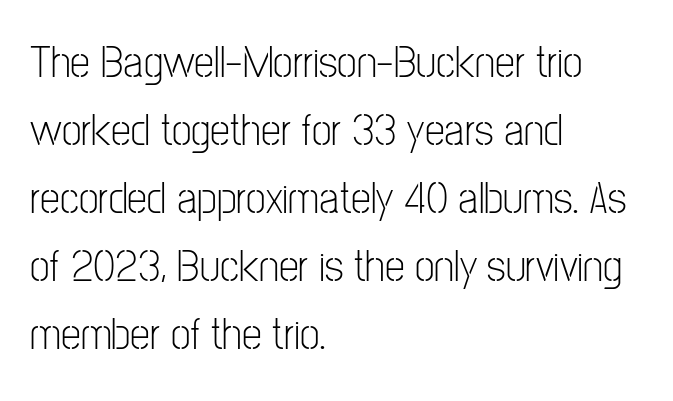
The image shows 45 px light, condensed sans-serif type, upright; set left-aligned, normal line spacing (1.51x), normal letter spacing, not underlined; low stroke contrast and a medium x-height.
